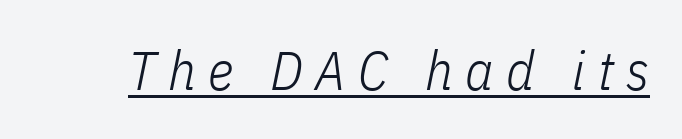
The image shows 55 px light, condensed type, italic (leaning right); set unusually wide letter spacing (+0.23 em), underlined; low stroke contrast and a medium x-height.
